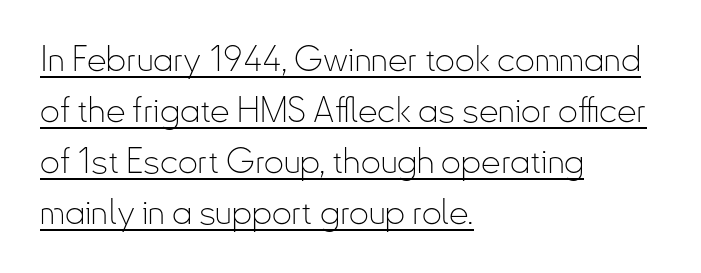
The image shows 35 px thin, condensed sans-serif type, upright; set left-aligned, normal line spacing (1.46x), normal letter spacing, underlined; low stroke contrast and a small x-height.
